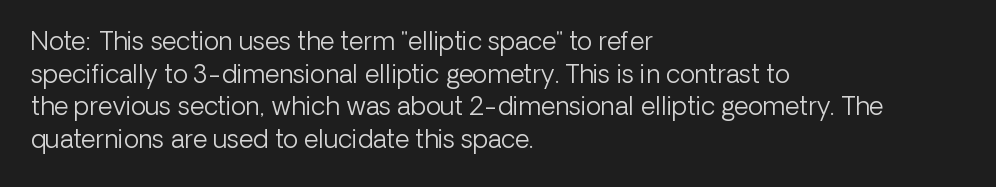
The image shows 25 px text type, upright; set left-aligned, normal line spacing (1.31x), normal letter spacing, not underlined.
